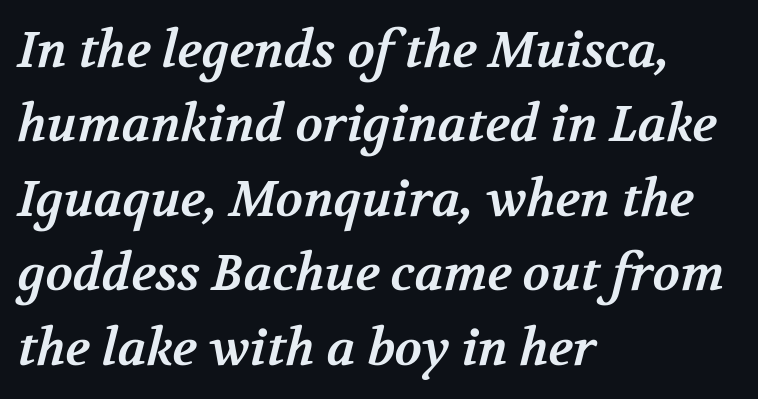
{"serif": "yes", "bold": "yes", "weight": "bold", "width": "normal", "stroke_contrast": "medium", "x_height": "medium", "monospaced": "no", "underline": "no", "align": "left", "line_spacing": "normal", "line_spacing_ratio": 1.49, "letter_spacing": "normal", "letter_spacing_em": 0.0, "glyph_px": 50}
